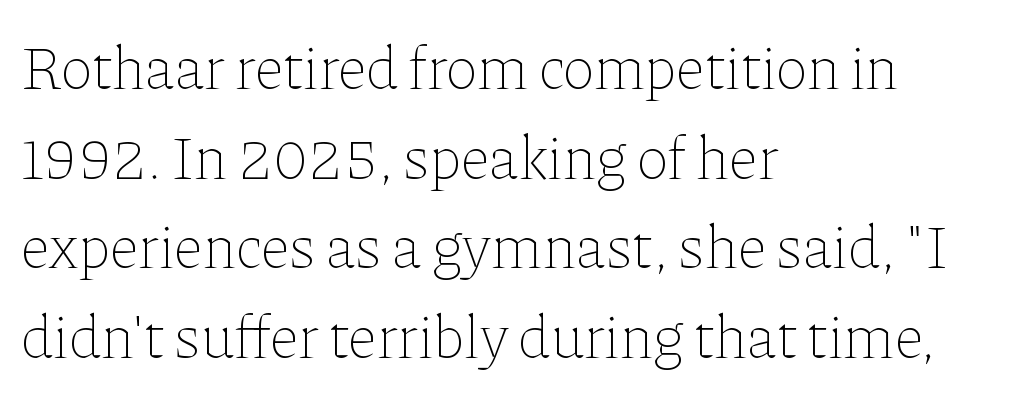
{"italic": "no", "bold": "no", "weight": "thin", "width": "normal", "stroke_contrast": "low", "x_height": "medium", "monospaced": "no", "underline": "no", "align": "left", "line_spacing": "normal", "line_spacing_ratio": 1.47, "letter_spacing": "normal", "letter_spacing_em": 0.0, "glyph_px": 61}
